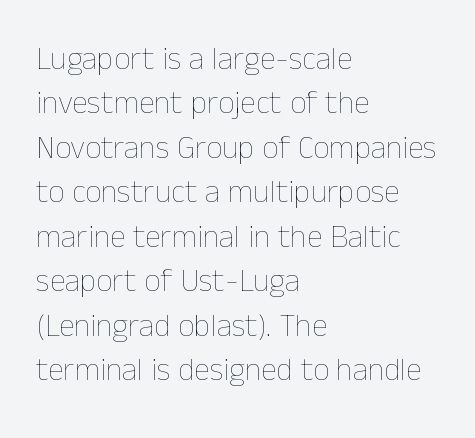
{"italic": "no", "bold": "no", "weight": "thin", "width": "normal", "stroke_contrast": "low", "x_height": "medium", "monospaced": "no", "underline": "no", "align": "left", "line_spacing": "normal", "line_spacing_ratio": 1.39, "letter_spacing": "normal", "letter_spacing_em": 0.0, "glyph_px": 32}
